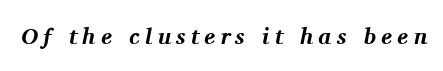
{"italic": "yes", "lean": "right", "slant_degrees": 11, "bold": "yes", "underline": "no", "letter_spacing": "wide", "letter_spacing_em": 0.23, "glyph_px": 23}
